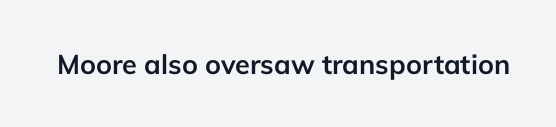
The image shows 27 px bold type, upright; set normal letter spacing, not underlined.
